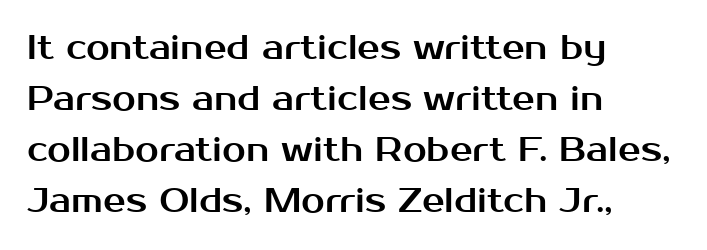
{"serif": "no", "italic": "no", "width": "normal", "stroke_contrast": "medium", "x_height": "medium", "monospaced": "no", "underline": "no", "align": "left", "line_spacing": "normal", "line_spacing_ratio": 1.5, "letter_spacing": "normal", "letter_spacing_em": 0.0, "glyph_px": 34}
